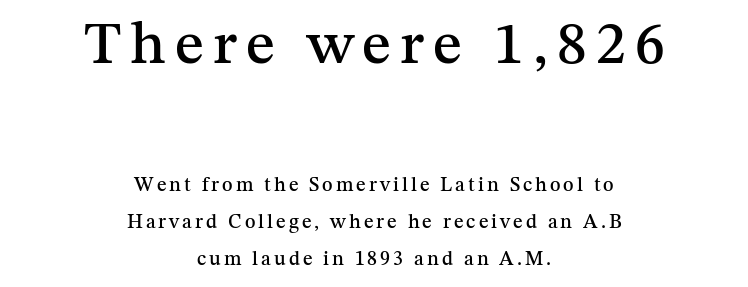
Q: Is the text italic (slanted)? A: No, it is upright.
Q: Is the typeface a serif or a sans-serif typeface? A: Serif.
Q: Is the text underlined? A: No.
Q: How is the paragraph aligned? A: Centered.
Q: Which block of text is set in a larger size, the first (top) or the second (bottom)? A: The first (top) one.
Q: Width (condensed, normal, or wide)? A: Normal.
Q: Stroke contrast? A: Medium.
Q: x-height? A: Medium.
Q: Monospaced? A: No.
